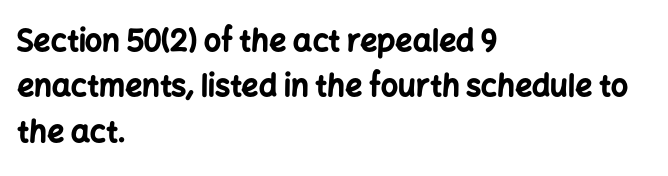
Q: Is the text bold? A: Yes.
Q: Is the text italic (slanted)? A: No, it is upright.
Q: Is the typeface a serif or a sans-serif typeface? A: Sans-serif.
Q: Is the text underlined? A: No.
Q: How is the paragraph aligned? A: Left-aligned.
Q: Is the spacing between letters normal or unusually wide? A: Normal.
Q: Is the spacing between lines tight, normal or loose? A: Normal.
Q: Width (condensed, normal, or wide)? A: Normal.
Q: Stroke contrast? A: Low.
Q: x-height? A: Medium.
Q: Monospaced? A: No.
